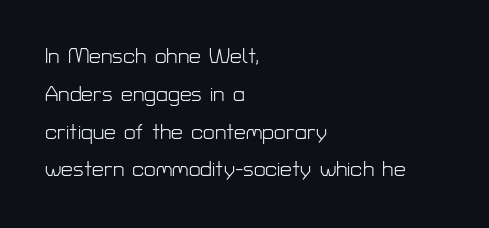
The image shows 21 px text type, upright; set left-aligned, line spacing 1.8x, normal letter spacing, not underlined.
